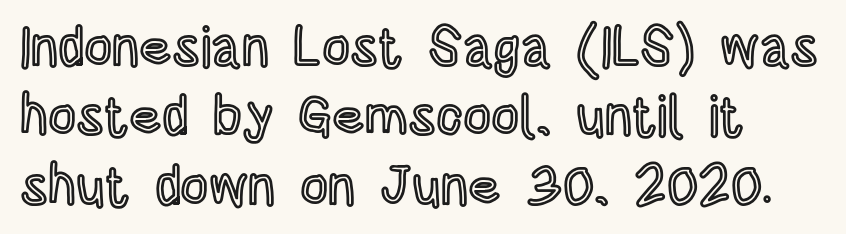
Q: Is the text italic (slanted)? A: No, it is upright.
Q: Is the text underlined? A: No.
Q: How is the paragraph aligned? A: Left-aligned.
Q: Is the spacing between letters normal or unusually wide? A: Normal.
Q: Is the spacing between lines tight, normal or loose? A: Normal.
Q: Width (condensed, normal, or wide)? A: Condensed.
Q: x-height? A: Large.
Q: Monospaced? A: No.
